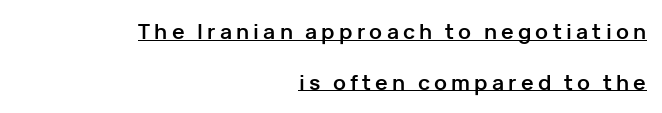
{"italic": "no", "bold": "yes", "underline": "yes", "align": "right", "line_spacing": "loose", "line_spacing_ratio": 2.41, "letter_spacing": "wide", "letter_spacing_em": 0.2, "glyph_px": 21}
